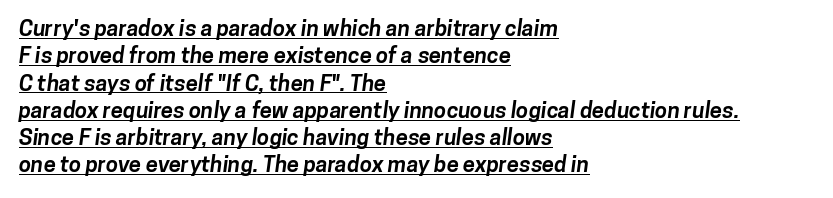
The image shows 22 px bold type; set left-aligned, line spacing 1.24x, normal letter spacing, underlined.
